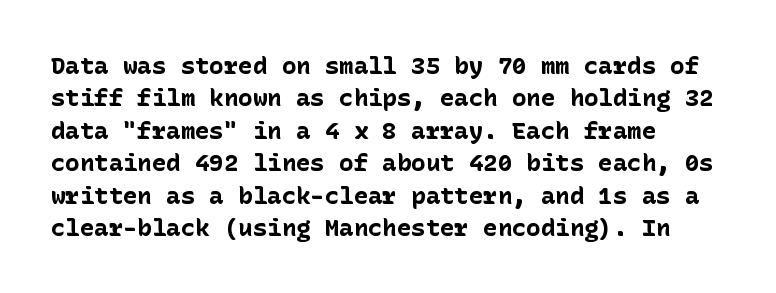
{"italic": "no", "bold": "yes", "underline": "no", "align": "left", "line_spacing": "normal", "line_spacing_ratio": 1.35, "letter_spacing": "normal", "letter_spacing_em": 0.0, "glyph_px": 24}
